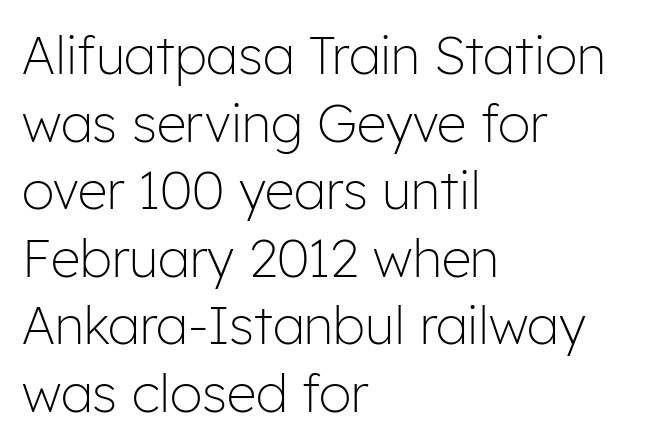
{"serif": "no", "italic": "no", "bold": "no", "weight": "light", "width": "normal", "stroke_contrast": "low", "x_height": "medium", "monospaced": "no", "underline": "no", "align": "left", "line_spacing": "normal", "line_spacing_ratio": 1.3, "letter_spacing": "normal", "letter_spacing_em": 0.0, "glyph_px": 52}
